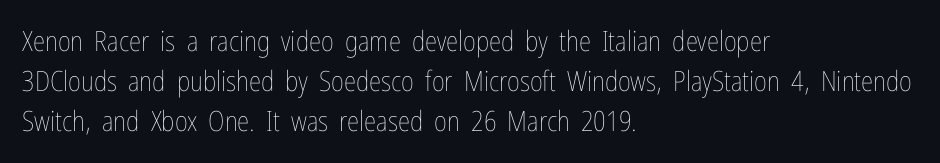
The image shows 28 px thin, condensed type, upright; set left-aligned, normal line spacing (1.43x), normal letter spacing, not underlined; low stroke contrast and a medium x-height.
